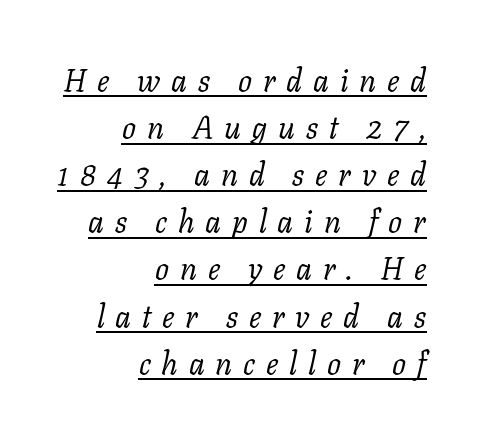
Classification — serif. The rendering uses the underline text-decoration. Is the type slanted? Yes — the strokes lean at a clear angle. This sample has the flowing, uneven cadence of proportional lettering. Line spacing here is normal. The letterforms stand isolated, each surrounded by extra space.
